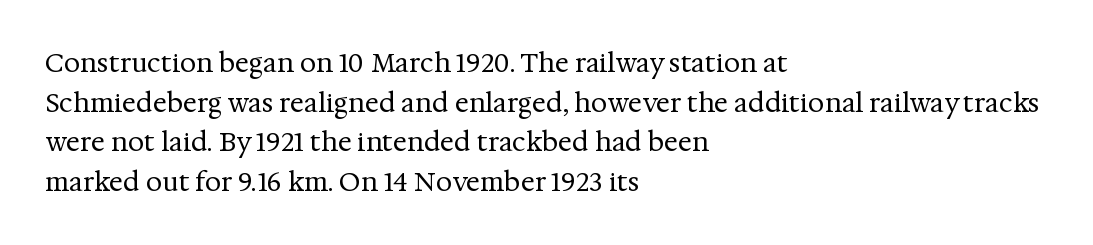
The image shows 26 px text type, upright; set left-aligned, normal line spacing (1.52x), normal letter spacing, not underlined.
